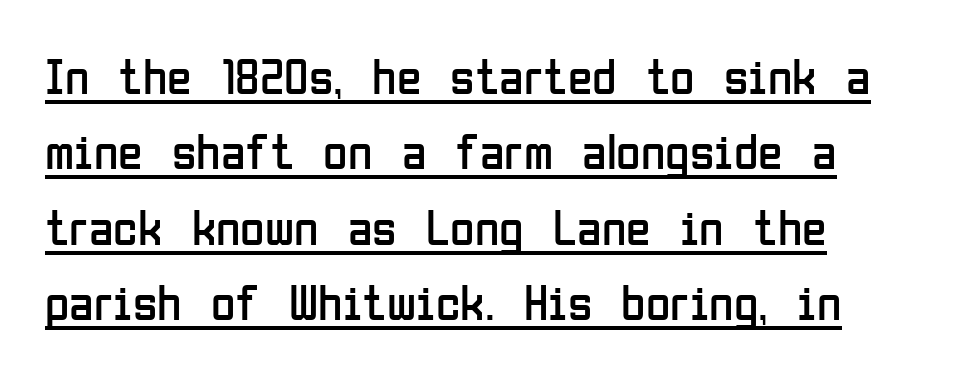
The image shows 50 px regular-weight, condensed sans-serif type, upright; set normal line spacing (1.51x), normal letter spacing, underlined; low stroke contrast and a medium x-height.
